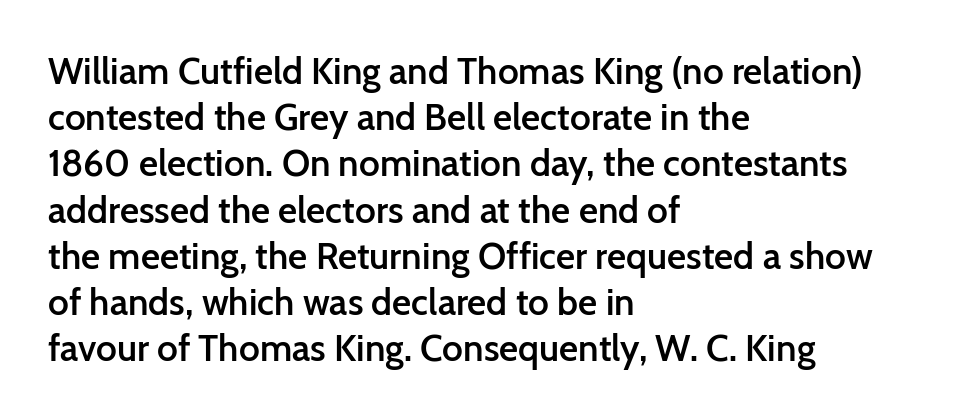
Here the designer chose a conventional face with non-uniform glyph widths. The words here are not underlined. No feet cap the strokes, marking this as sans-serif type. How heavy is the stroke? Medium-heavy — a semibold, shy of bold. The passage is arranged the way most books set body copy — flush left.
